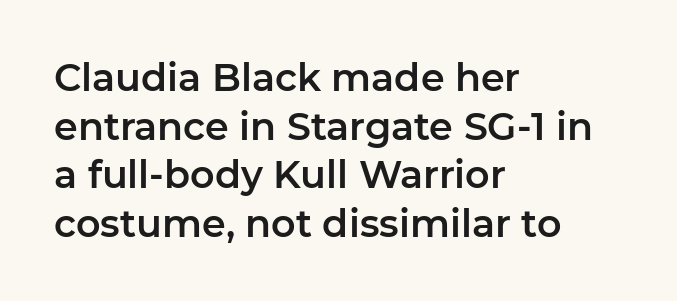
Check the space under the baseline: it is left empty. A typesetter would mark this as roman, not italic. Summary of vertical rhythm: regular, with standard interline spacing. In CSS terms this would be text-align: left. Observe the ordinary spacing: letters are neighbours, not strangers.
